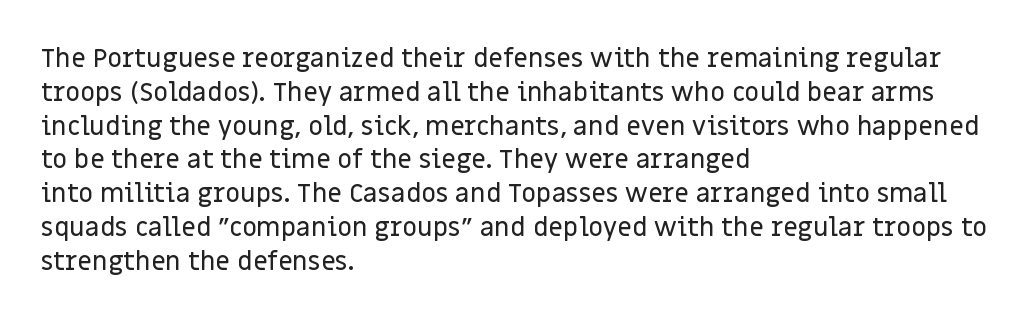
Q: Is the text italic (slanted)? A: No, it is upright.
Q: Is the text underlined? A: No.
Q: How is the paragraph aligned? A: Left-aligned.
Q: Is the spacing between letters normal or unusually wide? A: Normal.
Q: Is the spacing between lines tight, normal or loose? A: Normal.
